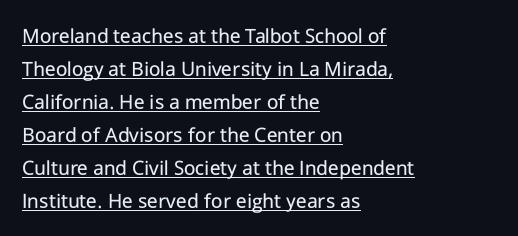
{"italic": "no", "bold": "no", "underline": "yes", "align": "left", "line_spacing": "normal", "line_spacing_ratio": 1.5, "letter_spacing": "normal", "letter_spacing_em": 0.0, "glyph_px": 22}
